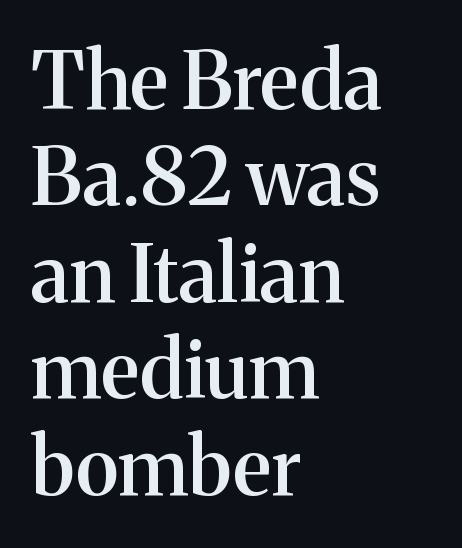
Posture: straight, roman, zero tilt. Where is the straight margin? On the left. On the weight axis this lands at semibold, roughly 600. Short note: letters normally spaced.
